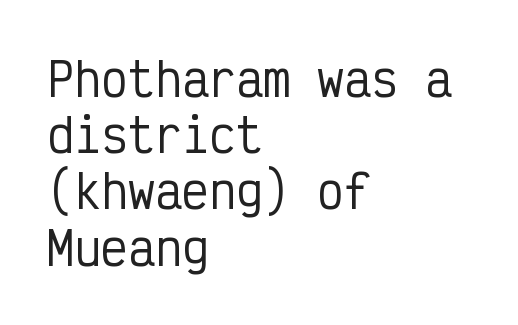
{"serif": "no", "italic": "no", "width": "condensed", "stroke_contrast": "low", "x_height": "medium", "monospaced": "yes", "underline": "no", "align": "left", "line_spacing": "normal", "line_spacing_ratio": 1.25, "letter_spacing": "normal", "letter_spacing_em": 0.0, "glyph_px": 45}
